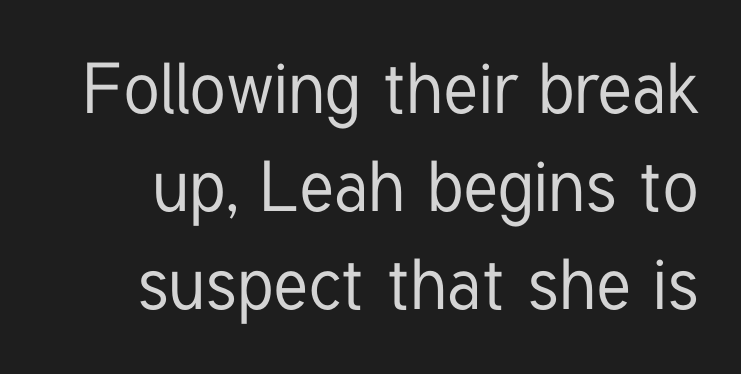
Q: Is the text italic (slanted)? A: No, it is upright.
Q: Is the typeface a serif or a sans-serif typeface? A: Sans-serif.
Q: Is the text underlined? A: No.
Q: Is the spacing between letters normal or unusually wide? A: Normal.
Q: Is the spacing between lines tight, normal or loose? A: Normal.
Q: Width (condensed, normal, or wide)? A: Condensed.
Q: Stroke contrast? A: Low.
Q: x-height? A: Medium.
Q: Monospaced? A: No.
